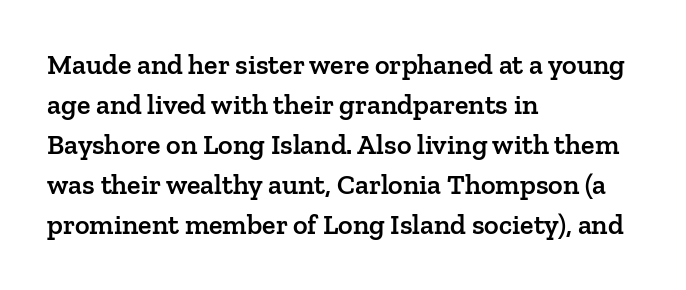
{"serif": "yes", "italic": "no", "bold": "semi", "weight": "semibold", "width": "normal", "stroke_contrast": "low", "x_height": "medium", "monospaced": "no", "underline": "no", "align": "left", "line_spacing": "normal", "line_spacing_ratio": 1.43, "letter_spacing": "normal", "letter_spacing_em": 0.0, "glyph_px": 28}
